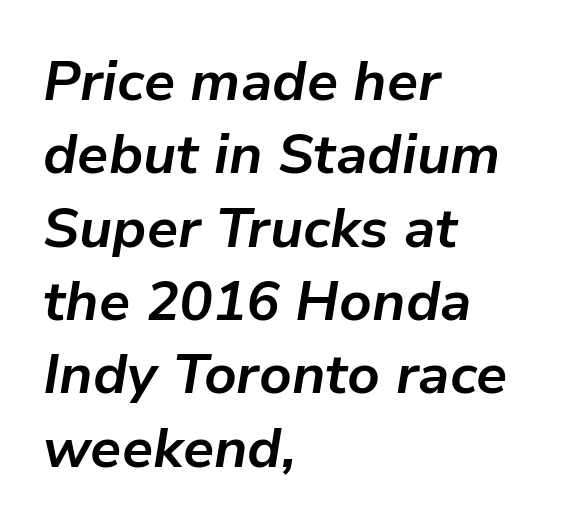
{"italic": "yes", "lean": "right", "slant_degrees": 9, "bold": "yes", "weight": "bold", "width": "normal", "stroke_contrast": "low", "x_height": "medium", "monospaced": "no", "underline": "no", "align": "left", "line_spacing": "normal", "line_spacing_ratio": 1.31, "letter_spacing": "normal", "letter_spacing_em": 0.0, "glyph_px": 56}
